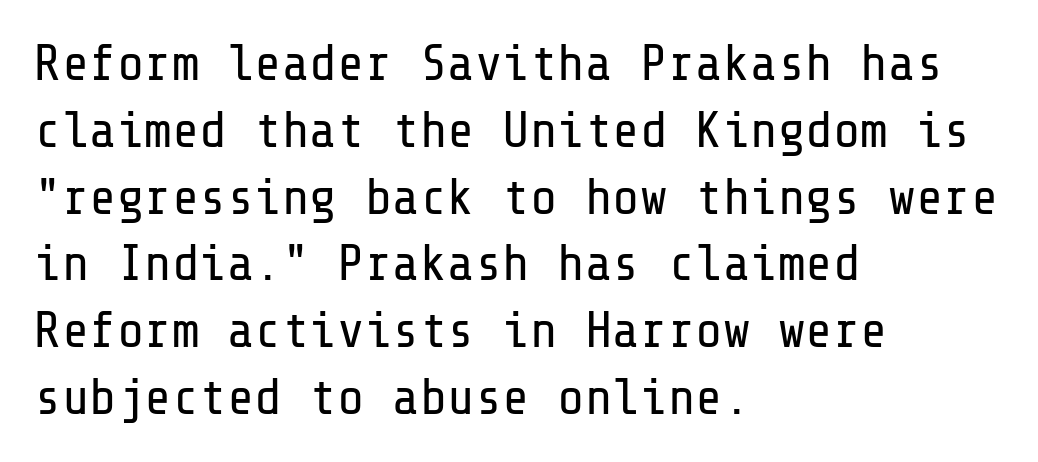
The image shows 51 px regular-weight sans-serif type, upright; set left-aligned, normal line spacing (1.31x), normal letter spacing, not underlined; low stroke contrast and a medium x-height.
